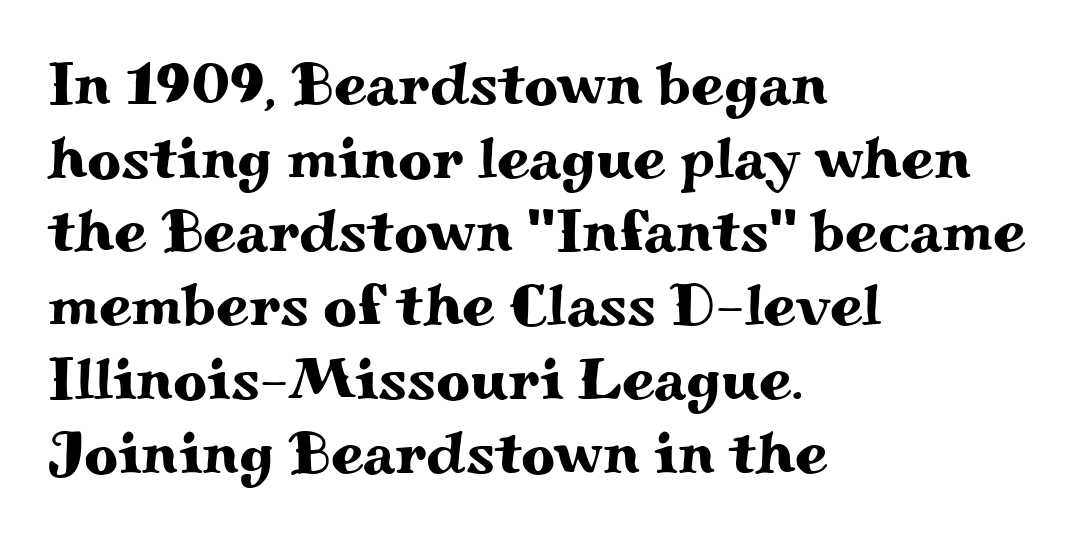
The image shows 59 px wide serif type, upright; set left-aligned, normal line spacing (1.25x), normal letter spacing, not underlined; medium stroke contrast and a small x-height.
